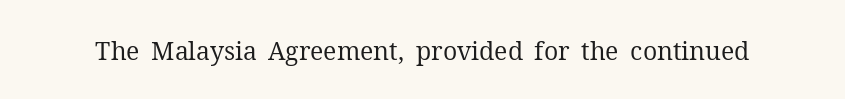
The rendering keeps characters at their native spacing. The font sits on the lighter half of the weight spectrum, regular included. Quick note: underline off. Is there any slant? The stems are plumb.
